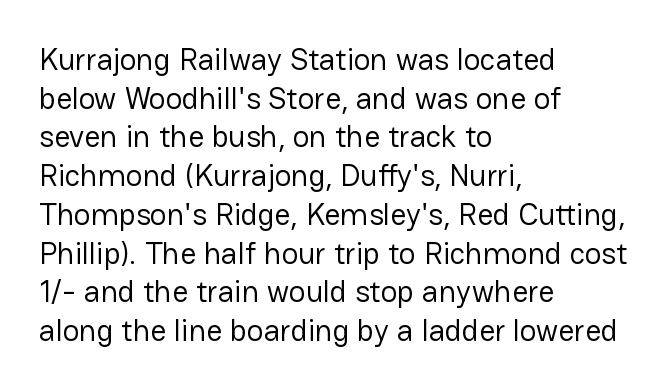
Typographically, this falls in the sans-serif category. Think of a printed novel: that variable character pitch is what you see here. Quick note: not italic, upright. Each word holds together tightly as a unit, with standard inter-letter gaps.
